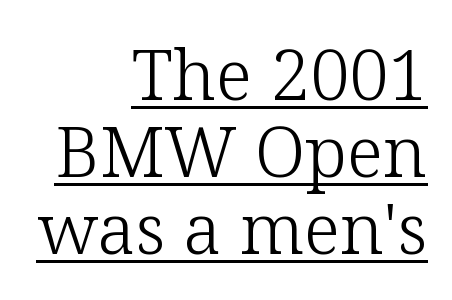
Q: Is the text bold? A: No.
Q: Is the text italic (slanted)? A: No, it is upright.
Q: Is the typeface a serif or a sans-serif typeface? A: Serif.
Q: Is the text underlined? A: Yes.
Q: How is the paragraph aligned? A: Right-aligned.
Q: Is the spacing between letters normal or unusually wide? A: Normal.
Q: Is the spacing between lines tight, normal or loose? A: Tight.
Q: Width (condensed, normal, or wide)? A: Normal.
Q: Stroke contrast? A: Low.
Q: x-height? A: Medium.
Q: Monospaced? A: No.
